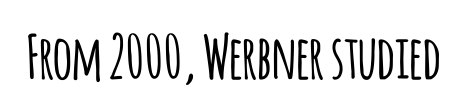
The image shows 60 px condensed sans-serif type, upright; set normal letter spacing, not underlined; low stroke contrast and a large x-height.
